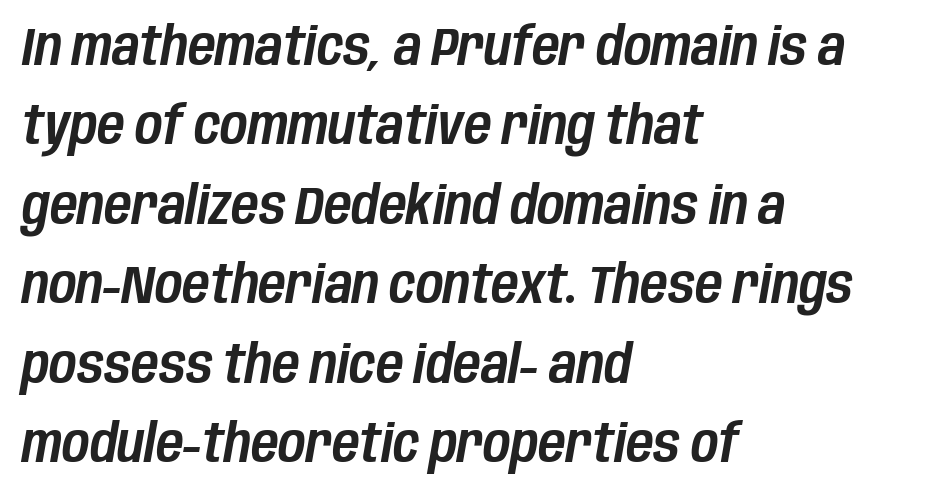
The image shows 53 px condensed type, italic (leaning right); set left-aligned, normal line spacing (1.5x), normal letter spacing, not underlined; low stroke contrast and a large x-height.
